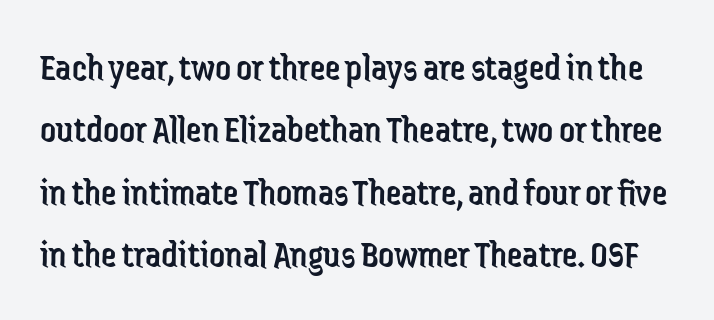
Q: Is the text bold? A: No.
Q: Is the text italic (slanted)? A: No, it is upright.
Q: Is the typeface a serif or a sans-serif typeface? A: Sans-serif.
Q: Is the text underlined? A: No.
Q: Is the spacing between letters normal or unusually wide? A: Normal.
Q: Is the spacing between lines tight, normal or loose? A: Normal.
Q: Width (condensed, normal, or wide)? A: Condensed.
Q: Stroke contrast? A: Low.
Q: x-height? A: Medium.
Q: Monospaced? A: No.
